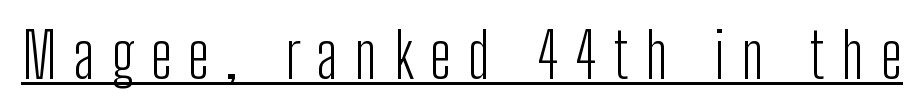
The lettering holds an erect, upright posture throughout. Each letter keeps its own natural width here, so spacing adapts to shape. Weight: in the light-to-regular range. The face used here appears with an underline applied. Look at the tracking — it's clearly loosened, letters drifting apart.
